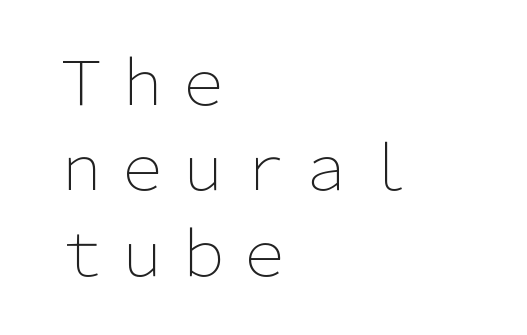
Interline gaps are of average width in this sample. Stroke thickness stays within the range of a standard reading face or lighter. The zone under the glyphs is completely vacant. You could not count columns in this text — the font is proportionally spaced.
